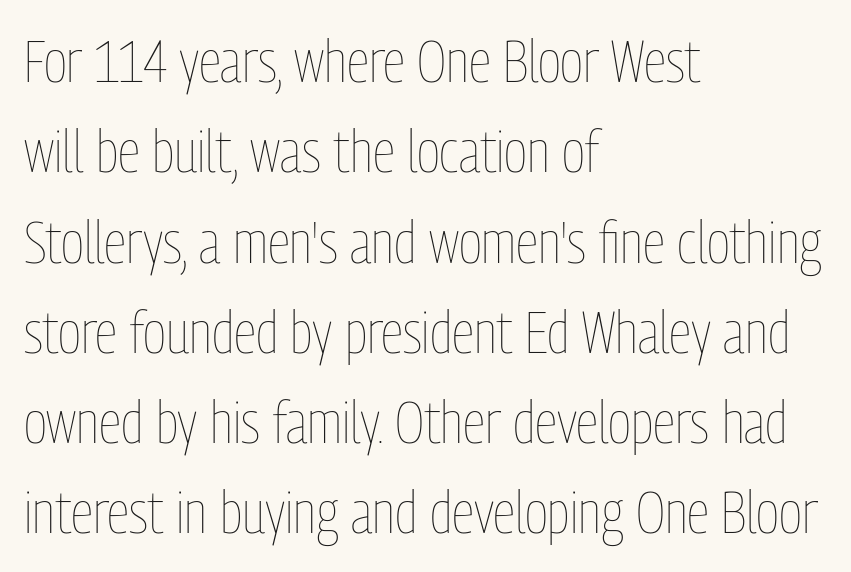
{"italic": "no", "bold": "no", "weight": "thin", "width": "condensed", "stroke_contrast": "low", "x_height": "medium", "monospaced": "no", "underline": "no", "align": "left", "line_spacing": "normal", "line_spacing_ratio": 1.53, "letter_spacing": "normal", "letter_spacing_em": 0.0, "glyph_px": 59}
